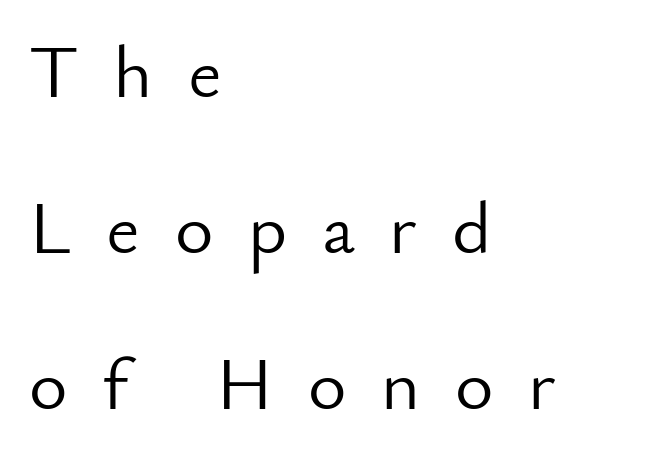
Q: Is the text bold? A: No.
Q: Is the text italic (slanted)? A: No, it is upright.
Q: Is the typeface a serif or a sans-serif typeface? A: Sans-serif.
Q: Is the text underlined? A: No.
Q: How is the paragraph aligned? A: Left-aligned.
Q: Is the spacing between letters normal or unusually wide? A: Unusually wide.
Q: Is the spacing between lines tight, normal or loose? A: Loose.
Q: Width (condensed, normal, or wide)? A: Normal.
Q: Stroke contrast? A: Low.
Q: x-height? A: Small.
Q: Monospaced? A: No.
